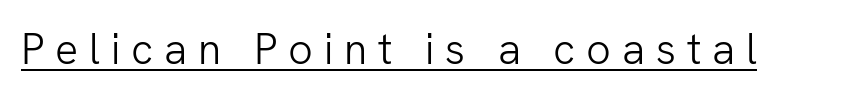
{"serif": "no", "italic": "no", "bold": "no", "weight": "light", "width": "normal", "stroke_contrast": "low", "x_height": "medium", "monospaced": "no", "underline": "yes", "letter_spacing": "wide", "letter_spacing_em": 0.25, "glyph_px": 43}
